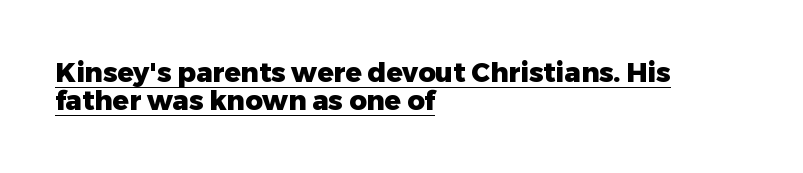
{"italic": "no", "bold": "yes", "underline": "yes", "align": "left", "line_spacing": "tight", "line_spacing_ratio": 1.04, "letter_spacing": "normal", "letter_spacing_em": 0.0, "glyph_px": 27}
